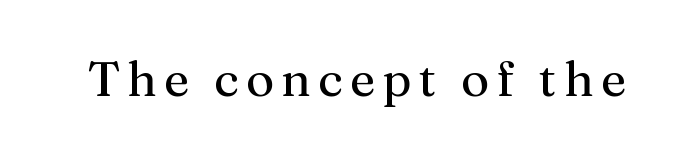
Q: Is the text bold? A: No.
Q: Is the text italic (slanted)? A: No, it is upright.
Q: Is the typeface a serif or a sans-serif typeface? A: Serif.
Q: Is the text underlined? A: No.
Q: Width (condensed, normal, or wide)? A: Normal.
Q: Stroke contrast? A: Medium.
Q: x-height? A: Medium.
Q: Monospaced? A: No.
